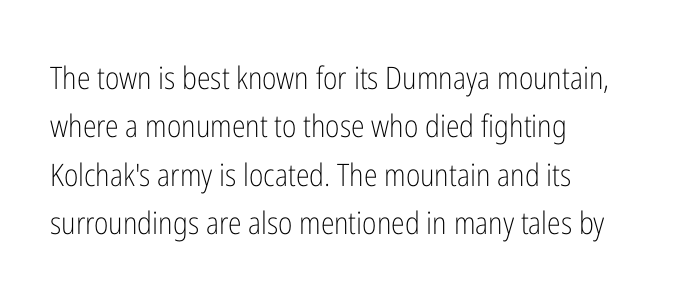
The letters stand upright; this is a roman face. Stroke mass is kept to a normal reading level or below. Each letter keeps its own natural width here, so spacing adapts to shape. Observe the absence of serifs on each vertical stroke in this sample.
